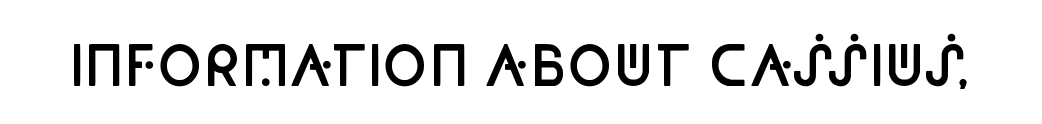
{"serif": "no", "italic": "no", "bold": "semi", "weight": "semibold", "width": "condensed", "stroke_contrast": "low", "x_height": "large", "monospaced": "no", "underline": "no", "letter_spacing": "normal", "letter_spacing_em": 0.0, "glyph_px": 54}
